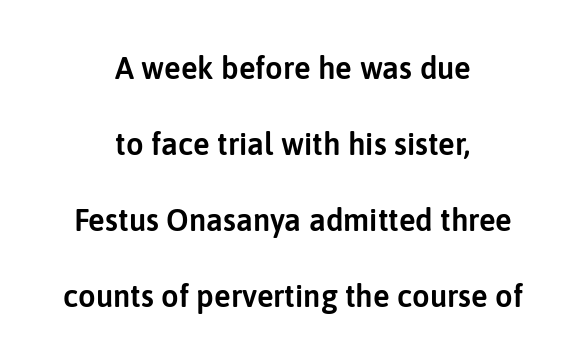
Q: Is the text italic (slanted)? A: No, it is upright.
Q: Is the typeface a serif or a sans-serif typeface? A: Sans-serif.
Q: Is the text underlined? A: No.
Q: How is the paragraph aligned? A: Centered.
Q: Is the spacing between letters normal or unusually wide? A: Normal.
Q: Is the spacing between lines tight, normal or loose? A: Loose.
Q: Width (condensed, normal, or wide)? A: Normal.
Q: Stroke contrast? A: Low.
Q: x-height? A: Medium.
Q: Monospaced? A: No.
